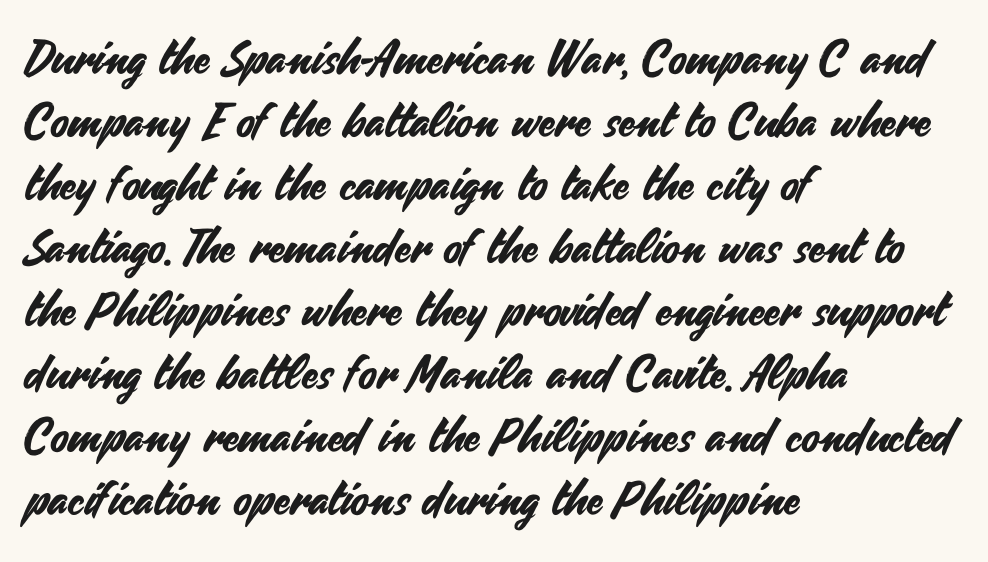
{"serif": "no", "width": "normal", "stroke_contrast": "medium", "x_height": "small", "monospaced": "no", "underline": "no", "align": "left", "line_spacing": "normal", "line_spacing_ratio": 1.34, "letter_spacing": "normal", "letter_spacing_em": 0.0, "glyph_px": 47}
